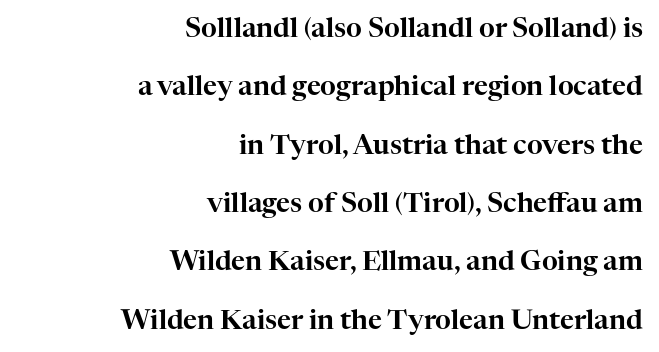
The image shows 27 px text type, upright; set right-aligned, loose line spacing (2.16x), normal letter spacing, not underlined.
